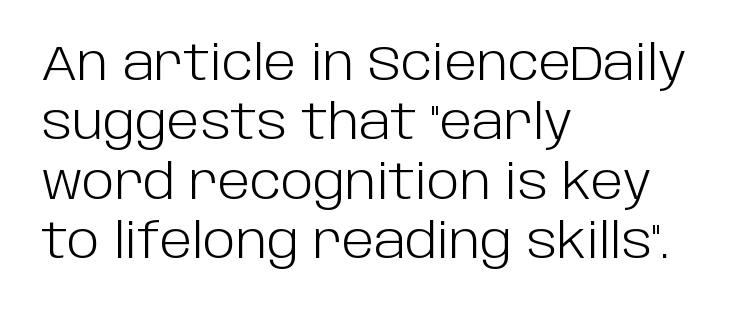
The image shows 49 px light sans-serif type, upright; set left-aligned, line spacing 1.21x, normal letter spacing, not underlined; low stroke contrast and a large x-height.
